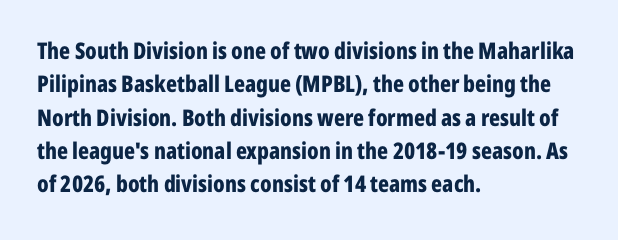
Q: Is the text bold? A: Yes.
Q: Is the text italic (slanted)? A: No, it is upright.
Q: Is the text underlined? A: No.
Q: How is the paragraph aligned? A: Left-aligned.
Q: Is the spacing between letters normal or unusually wide? A: Normal.
Q: Is the spacing between lines tight, normal or loose? A: Normal.
